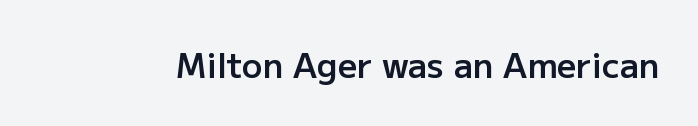
The image shows 34 px semibold sans-serif type, upright; set normal letter spacing, not underlined; low stroke contrast and a medium x-height.
